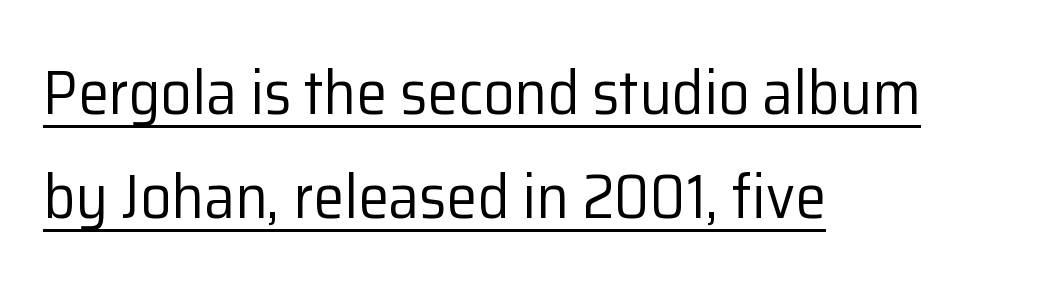
Q: Is the text bold? A: No.
Q: Is the text italic (slanted)? A: No, it is upright.
Q: Is the typeface a serif or a sans-serif typeface? A: Sans-serif.
Q: Is the text underlined? A: Yes.
Q: How is the paragraph aligned? A: Left-aligned.
Q: Is the spacing between letters normal or unusually wide? A: Normal.
Q: Is the spacing between lines tight, normal or loose? A: Normal.
Q: Width (condensed, normal, or wide)? A: Normal.
Q: Stroke contrast? A: Low.
Q: x-height? A: Medium.
Q: Monospaced? A: No.
